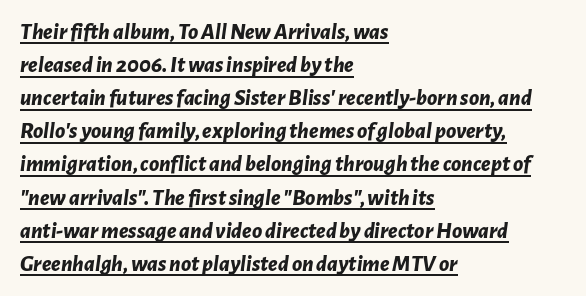
If you measured baseline to baseline, you'd find a middling distance. As a designer I'd log this as weight 700, bold. This sample carries an underscore along the baseline area. Layout note: lines flush left.
